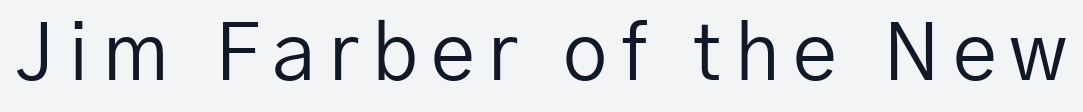
The image shows 79 px regular-weight sans-serif type, upright; set not underlined; low stroke contrast and a medium x-height.
